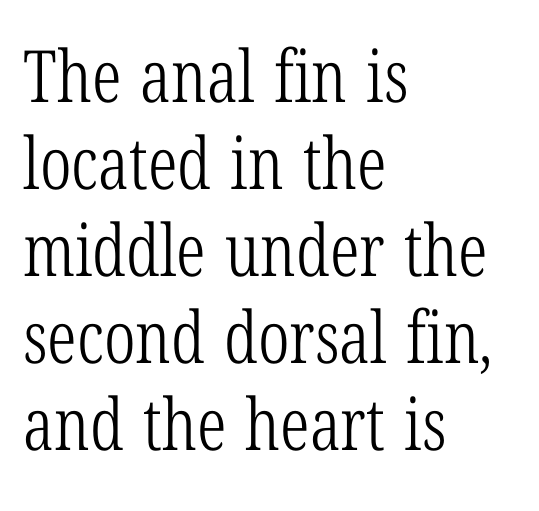
Q: Is the text bold? A: No.
Q: Is the text italic (slanted)? A: No, it is upright.
Q: Is the typeface a serif or a sans-serif typeface? A: Serif.
Q: Is the text underlined? A: No.
Q: How is the paragraph aligned? A: Left-aligned.
Q: Is the spacing between letters normal or unusually wide? A: Normal.
Q: Width (condensed, normal, or wide)? A: Condensed.
Q: Stroke contrast? A: Low.
Q: x-height? A: Medium.
Q: Monospaced? A: No.
